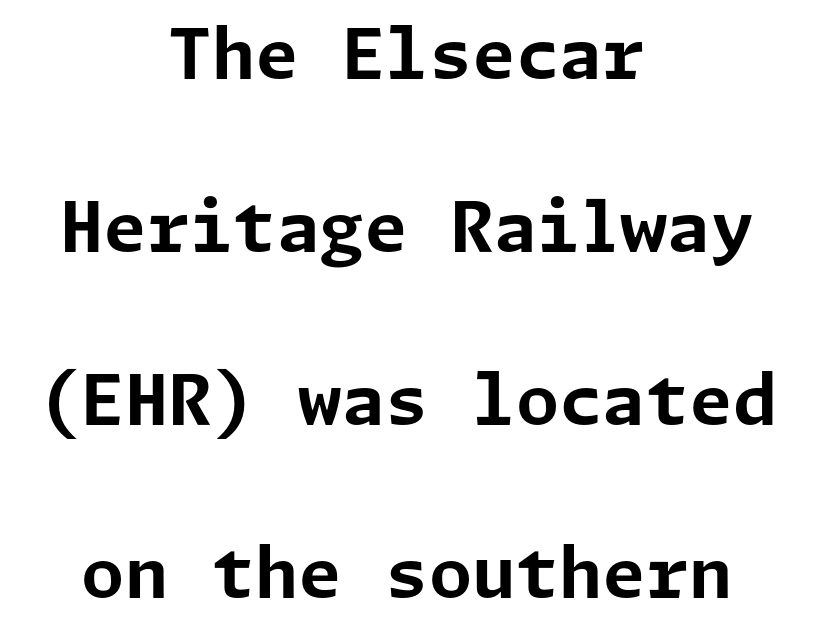
The image shows 70 px bold sans-serif type, upright; set centered, loose line spacing (2.47x), normal letter spacing, not underlined; low stroke contrast and a medium x-height.
